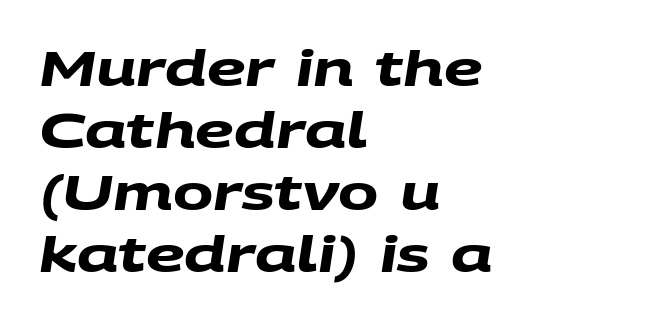
{"serif": "no", "bold": "yes", "weight": "heavy", "width": "wide", "stroke_contrast": "medium", "x_height": "large", "monospaced": "no", "underline": "no", "align": "left", "line_spacing": "normal", "line_spacing_ratio": 1.29, "letter_spacing": "normal", "letter_spacing_em": 0.0, "glyph_px": 48}
